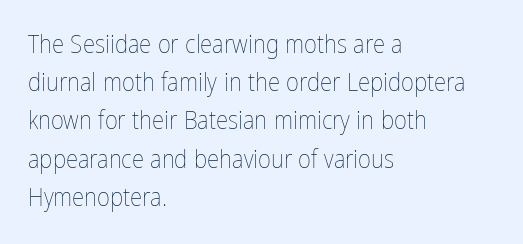
Q: Is the text bold? A: No.
Q: Is the text italic (slanted)? A: No, it is upright.
Q: Is the text underlined? A: No.
Q: How is the paragraph aligned? A: Left-aligned.
Q: Is the spacing between letters normal or unusually wide? A: Normal.
Q: Is the spacing between lines tight, normal or loose? A: Normal.
